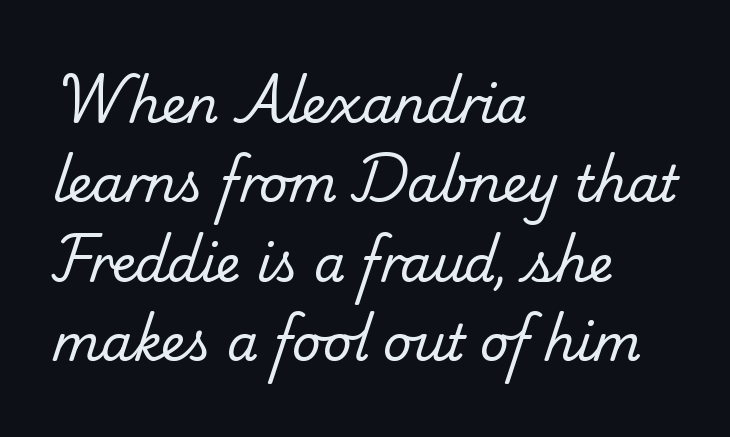
{"serif": "yes", "bold": "no", "weight": "regular", "width": "normal", "stroke_contrast": "low", "x_height": "small", "monospaced": "no", "underline": "no", "align": "left", "line_spacing": "normal", "line_spacing_ratio": 1.59, "letter_spacing": "normal", "letter_spacing_em": 0.0, "glyph_px": 50}
